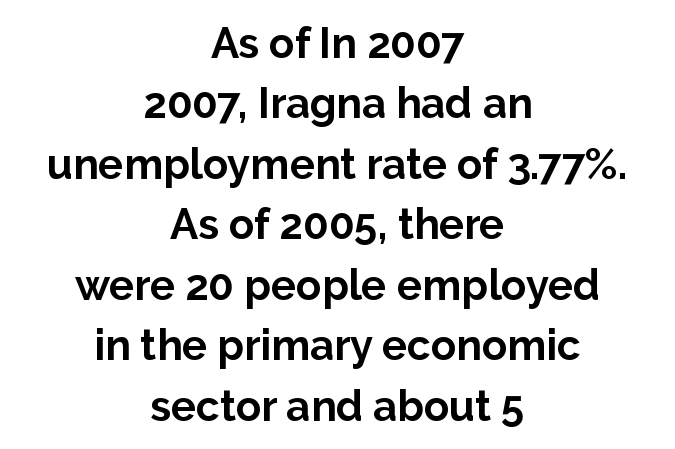
{"serif": "no", "italic": "no", "bold": "yes", "weight": "bold", "width": "normal", "stroke_contrast": "low", "x_height": "medium", "monospaced": "no", "underline": "no", "align": "center", "line_spacing": "normal", "line_spacing_ratio": 1.44, "letter_spacing": "normal", "letter_spacing_em": 0.0, "glyph_px": 42}
